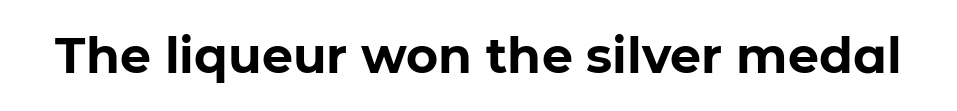
Caption: bold face, heavy strokes. The space beneath each line is pristine and unruled. The letters advance in unequal steps, a hallmark of proportional type. You can tell from the bare stems that sans-serif type was used. If you drew a line through each stem, it would be perfectly vertical.
